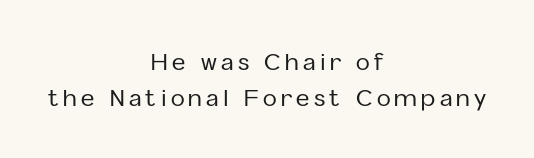
These lines sit exactly where default settings would place them. Alignment: centered. The font's upright variant was chosen for this text. Descenders hang freely into open space.
